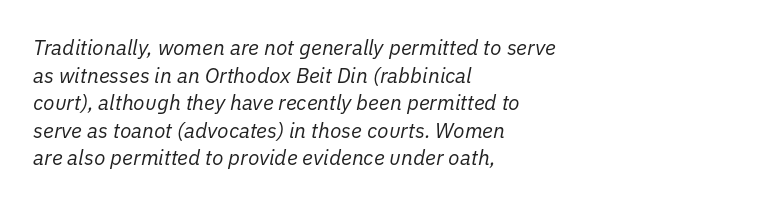
The image shows 21 px text type, italic (leaning right); set left-aligned, normal line spacing (1.31x), normal letter spacing, not underlined.
